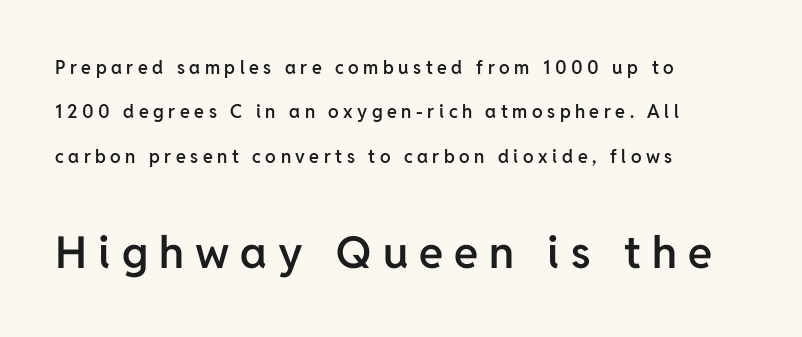
The image shows 44 px semibold sans-serif type, upright; set left-aligned, loose line spacing (2.46x), unusually wide letter spacing (+0.25 em), not underlined; the second (bottom) block is 2.44x larger; low stroke contrast and a medium x-height.
